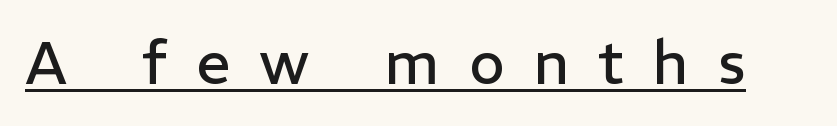
The image shows 60 px regular-weight sans-serif type, upright; set unusually wide letter spacing (+0.49 em), underlined; low stroke contrast and a medium x-height.
